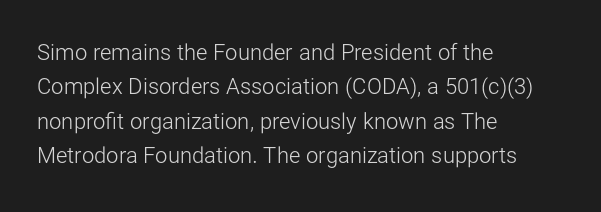
The specimen reads as upright at a glance. Is the stroke heavy? The answer is a plain regular-or-lighter. Clear beneath every line of the passage. Notice how descenders clear the ascenders below comfortably — that's standard leading.
